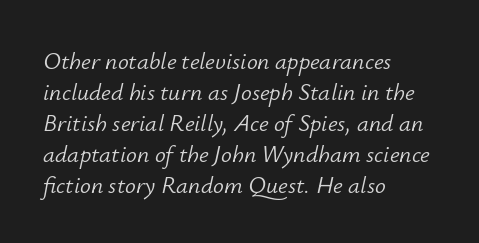
{"italic": "yes", "lean": "right", "slant_degrees": 12, "bold": "no", "underline": "no", "align": "left", "line_spacing": "normal", "line_spacing_ratio": 1.29, "letter_spacing": "normal", "letter_spacing_em": 0.0, "glyph_px": 24}
